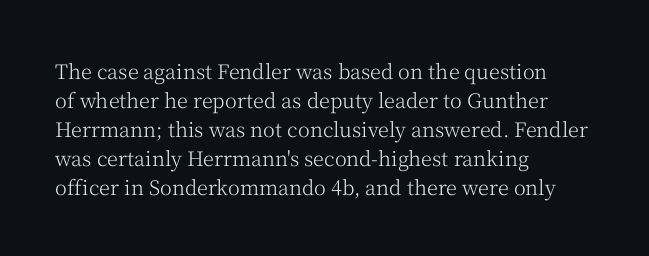
Q: Is the text bold? A: No.
Q: Is the text italic (slanted)? A: No, it is upright.
Q: Is the text underlined? A: No.
Q: How is the paragraph aligned? A: Left-aligned.
Q: Is the spacing between letters normal or unusually wide? A: Normal.
Q: Is the spacing between lines tight, normal or loose? A: Normal.
